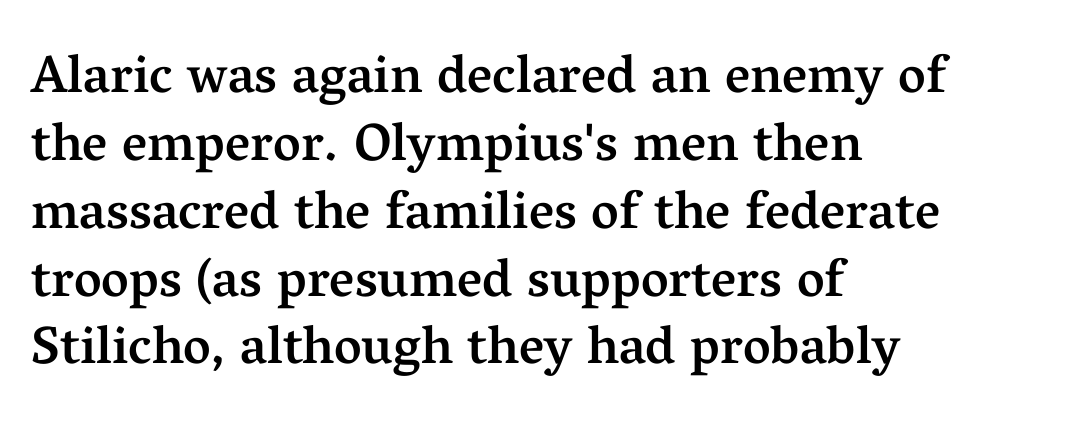
The image shows 53 px semibold serif type, upright; set left-aligned, normal line spacing (1.28x), normal letter spacing, not underlined; medium stroke contrast and a medium x-height.
